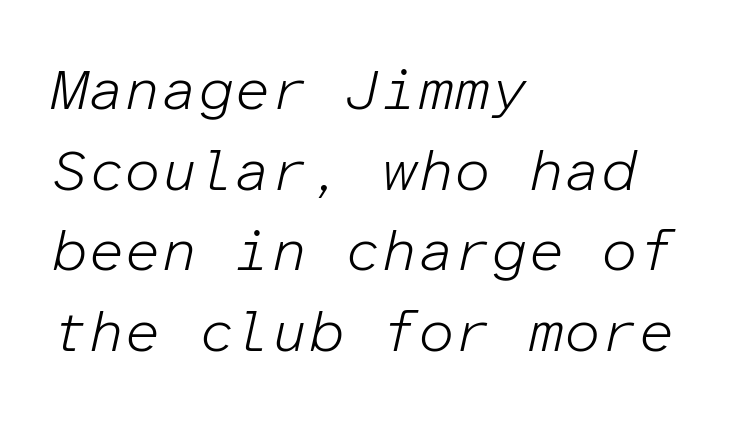
Does the lettering tilt? It does — this is italic. Summary of vertical rhythm: regular, with standard interline spacing. No word sits above an underline. Stem width sits at or under what a default text font uses.
